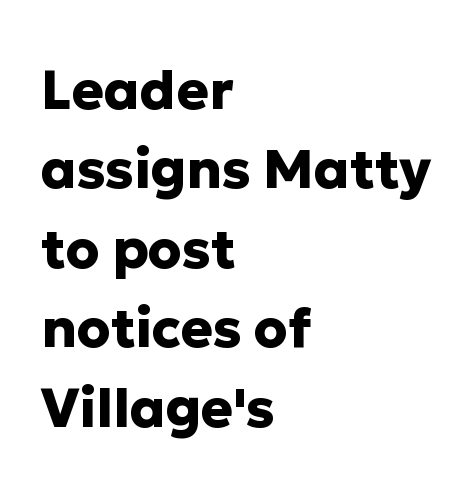
{"serif": "no", "italic": "no", "bold": "yes", "weight": "heavy", "width": "normal", "stroke_contrast": "low", "x_height": "medium", "monospaced": "no", "underline": "no", "align": "left", "line_spacing": "normal", "line_spacing_ratio": 1.47, "letter_spacing": "normal", "letter_spacing_em": 0.0, "glyph_px": 54}
